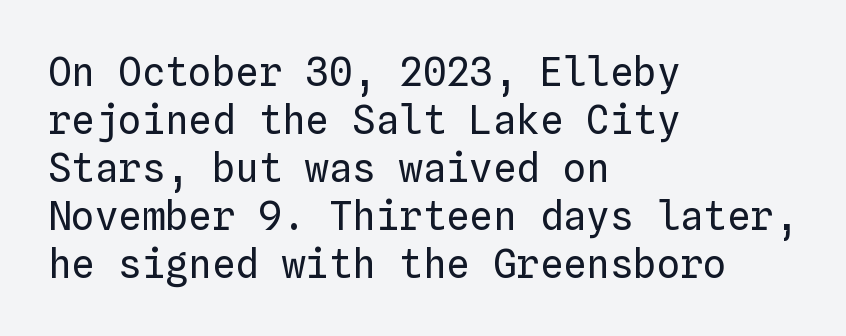
Where is the straight margin? On the left. The lettering stays uniformly vertical, giving the passage a roman look. Bold? No — there's no thickening of the strokes. Every character here occupies the same horizontal width, giving the sample a typewriter-like rhythm. The zone under the glyphs is completely vacant.
